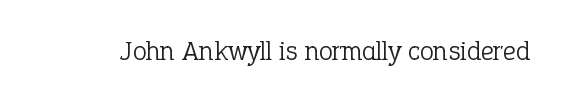
Stroke terminals: seriffed. A typesetter would call this zero additional tracking. Unbolded letterforms with no extra heft. The type sits square on the baseline with zero lean.
